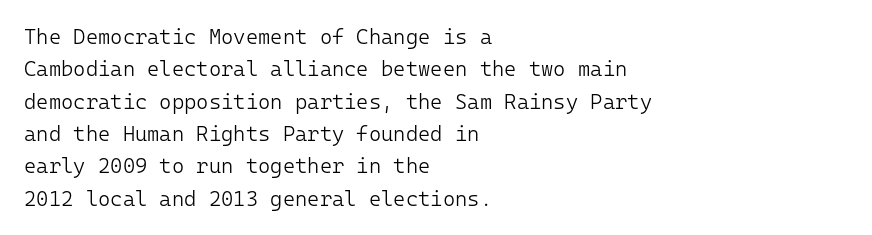
{"italic": "no", "bold": "no", "underline": "no", "align": "left", "line_spacing": "normal", "line_spacing_ratio": 1.54, "letter_spacing": "normal", "letter_spacing_em": 0.0, "glyph_px": 21}
